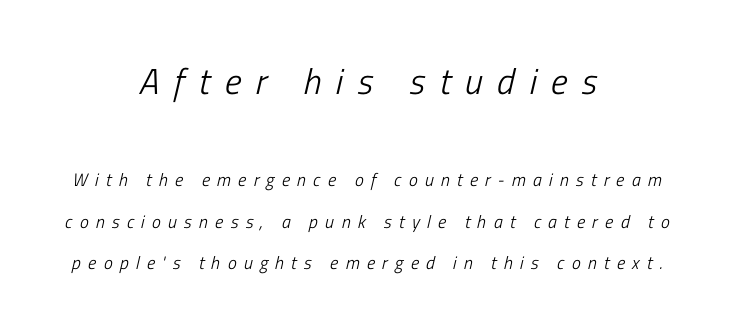
Q: Is the text bold? A: No.
Q: Is the text italic (slanted)? A: Yes, it leans right by about 13 degrees.
Q: Is the text underlined? A: No.
Q: How is the paragraph aligned? A: Centered.
Q: Is the spacing between letters normal or unusually wide? A: Unusually wide.
Q: Is the spacing between lines tight, normal or loose? A: Loose.
Q: Which block of text is set in a larger size, the first (top) or the second (bottom)? A: The first (top) one.
Q: Width (condensed, normal, or wide)? A: Condensed.
Q: Stroke contrast? A: Low.
Q: x-height? A: Medium.
Q: Monospaced? A: No.
